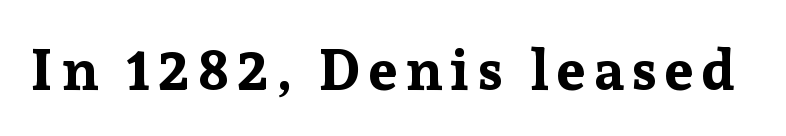
Q: Is the text bold? A: Yes.
Q: Is the text italic (slanted)? A: No, it is upright.
Q: Is the typeface a serif or a sans-serif typeface? A: Serif.
Q: Is the text underlined? A: No.
Q: Width (condensed, normal, or wide)? A: Normal.
Q: Stroke contrast? A: Low.
Q: x-height? A: Medium.
Q: Monospaced? A: No.
